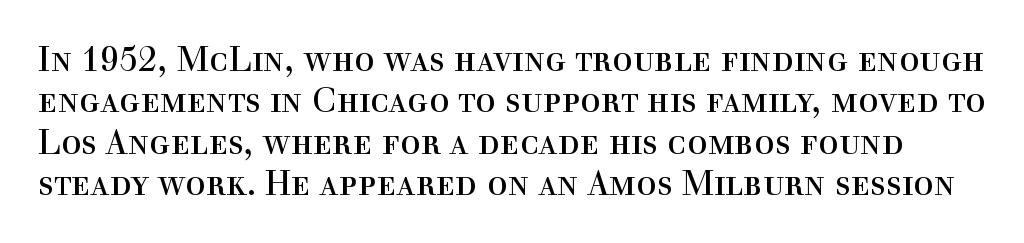
Q: Is the text bold? A: No.
Q: Is the text italic (slanted)? A: No, it is upright.
Q: Is the typeface a serif or a sans-serif typeface? A: Serif.
Q: Is the text underlined? A: No.
Q: Is the spacing between letters normal or unusually wide? A: Normal.
Q: Width (condensed, normal, or wide)? A: Normal.
Q: x-height? A: Medium.
Q: Monospaced? A: No.
